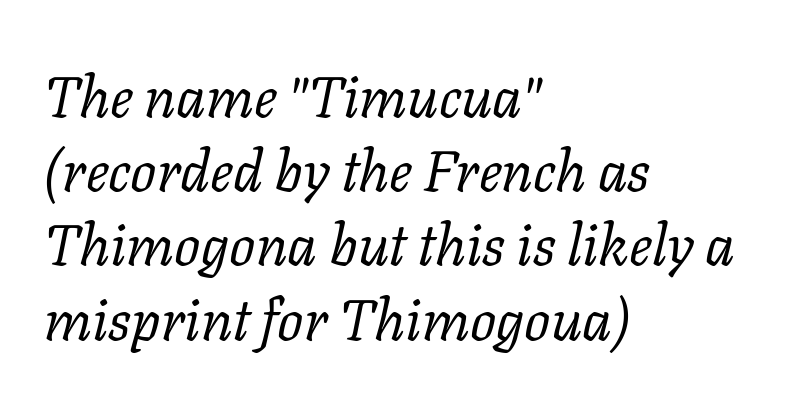
Line beginnings align vertically; line endings do not. You could not count columns in this text — the font is proportionally spaced. Is the letter spacing exaggerated? No — it looks like the ordinary default. The passage shown is typeset with a serif family. Would a proofreader flag this as italicized? Yes. Only glyphs here, with clear space below each row.
